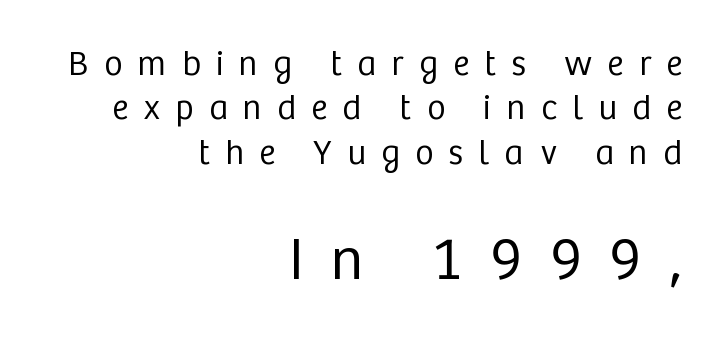
Q: Is the text bold? A: No.
Q: Is the text italic (slanted)? A: No, it is upright.
Q: Is the typeface a serif or a sans-serif typeface? A: Sans-serif.
Q: Is the text underlined? A: No.
Q: How is the paragraph aligned? A: Right-aligned.
Q: Is the spacing between letters normal or unusually wide? A: Unusually wide.
Q: Is the spacing between lines tight, normal or loose? A: Normal.
Q: Which block of text is set in a larger size, the first (top) or the second (bottom)? A: The second (bottom) one.
Q: Width (condensed, normal, or wide)? A: Normal.
Q: Stroke contrast? A: Low.
Q: x-height? A: Medium.
Q: Monospaced? A: No.
